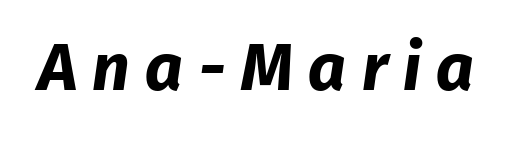
The image shows 66 px bold sans-serif type; set unusually wide letter spacing (+0.23 em), not underlined; low stroke contrast and a medium x-height.
